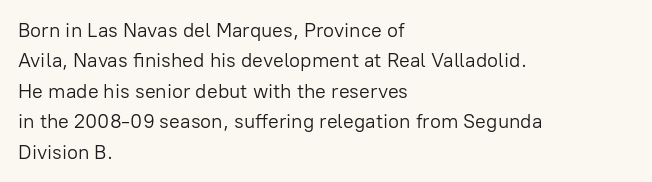
The image shows 20 px text type, upright; set left-aligned, normal line spacing (1.52x), normal letter spacing, not underlined.
